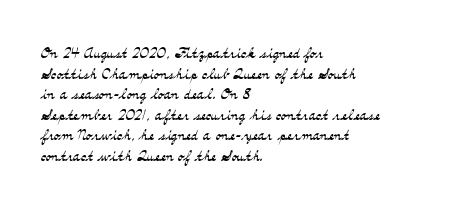
{"bold": "no", "underline": "no", "align": "left", "line_spacing": "tight", "line_spacing_ratio": 1.03, "letter_spacing": "normal", "letter_spacing_em": 0.0, "glyph_px": 20}
